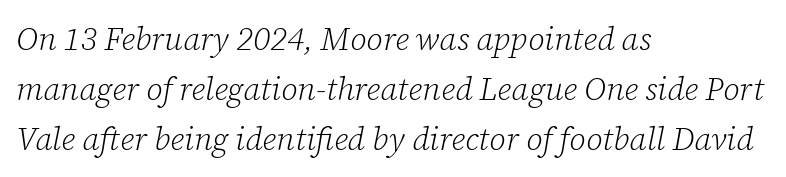
You could not count columns in this text — the font is proportionally spaced. The glyphs look as if they've been sheared to an angle. Tracking here is standard; glyphs follow each other at the usual distance. The font is comparable to plain body text, perhaps lighter. Is this a sans? No — the strokes have serifs.
